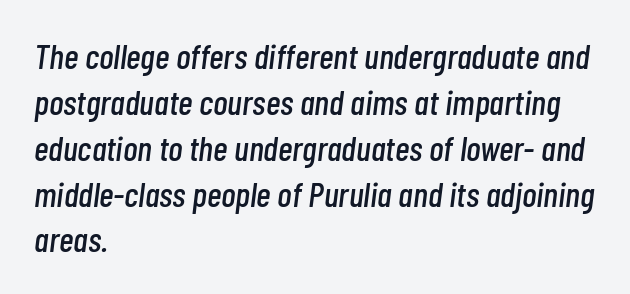
Q: Is the text italic (slanted)? A: Yes, it leans right by about 7 degrees.
Q: Is the text underlined? A: No.
Q: How is the paragraph aligned? A: Left-aligned.
Q: Is the spacing between letters normal or unusually wide? A: Normal.
Q: Is the spacing between lines tight, normal or loose? A: Normal.
Q: Width (condensed, normal, or wide)? A: Condensed.
Q: Stroke contrast? A: Low.
Q: x-height? A: Medium.
Q: Monospaced? A: No.
